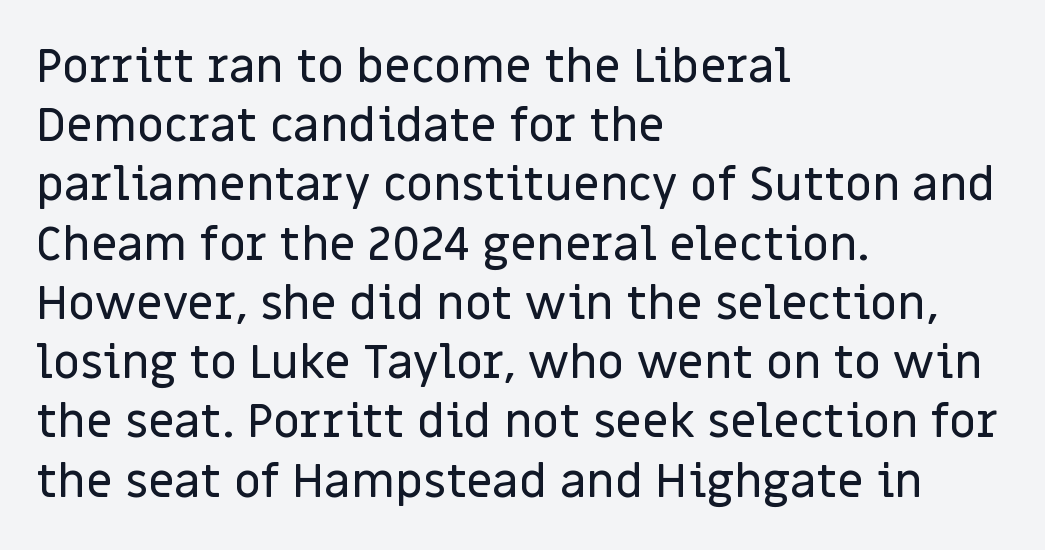
Q: Is the text italic (slanted)? A: No, it is upright.
Q: Is the typeface a serif or a sans-serif typeface? A: Sans-serif.
Q: Is the text underlined? A: No.
Q: How is the paragraph aligned? A: Left-aligned.
Q: Is the spacing between letters normal or unusually wide? A: Normal.
Q: Is the spacing between lines tight, normal or loose? A: Normal.
Q: Width (condensed, normal, or wide)? A: Normal.
Q: Stroke contrast? A: Low.
Q: x-height? A: Large.
Q: Monospaced? A: No.
